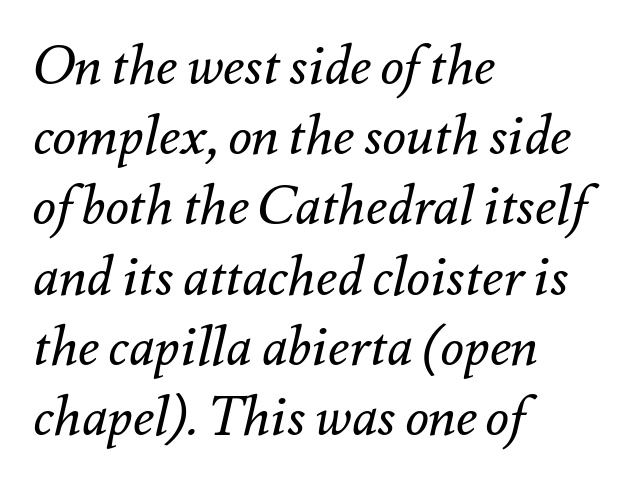
The words here are not underlined. Is this a fixed-width face? No — the glyphs have proportional, varying widths. One glance says typical: line gaps are just what's usual. The typography opts for an oblique posture over an upright one. A quiet, ordinary-to-light weight characterises the typeface. Default kerning and tracking; the words read as compact shapes.
